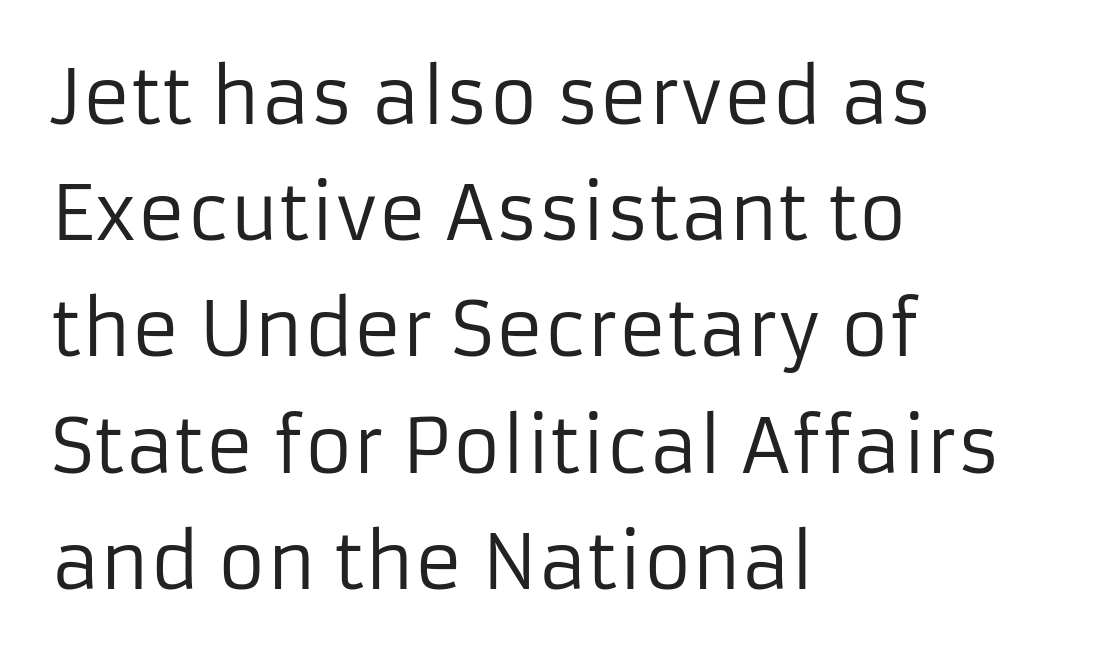
Is the stroke heavy? The answer is a plain regular-or-lighter. These lines are composed in type without serifs. The lines in this sample share a left origin and differ only in where they stop. Plain, unruled lines of type.
